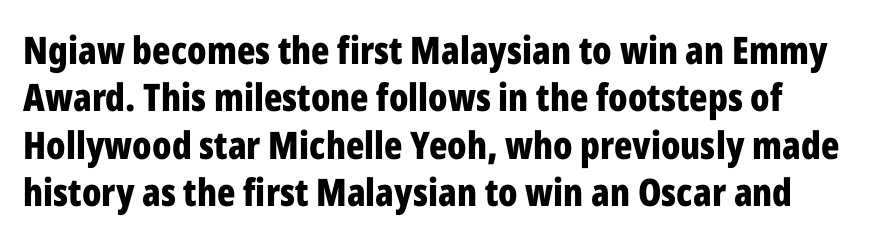
The image shows 38 px bold, condensed sans-serif type, upright; set left-aligned, normal line spacing (1.25x), normal letter spacing, not underlined; low stroke contrast and a medium x-height.
